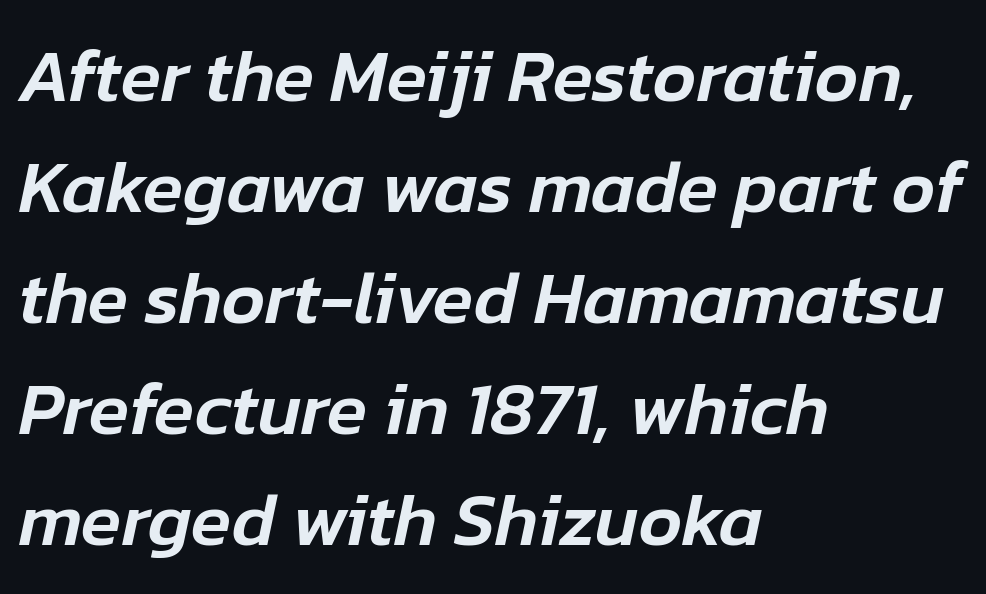
Q: Is the text italic (slanted)? A: Yes, it leans right by about 12 degrees.
Q: Is the text underlined? A: No.
Q: How is the paragraph aligned? A: Left-aligned.
Q: Is the spacing between letters normal or unusually wide? A: Normal.
Q: Is the spacing between lines tight, normal or loose? A: Normal.
Q: Width (condensed, normal, or wide)? A: Normal.
Q: Stroke contrast? A: Low.
Q: x-height? A: Medium.
Q: Monospaced? A: No.
